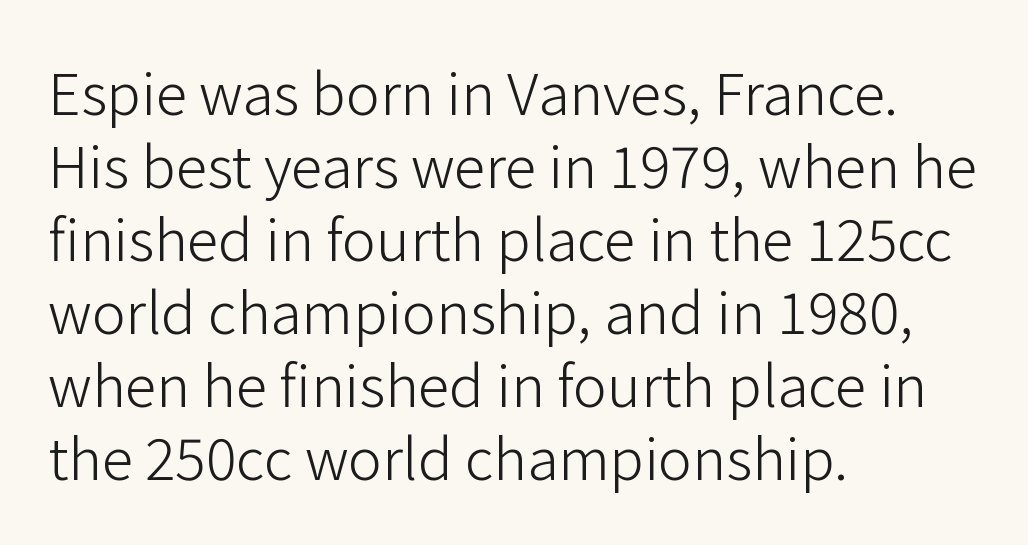
Q: Is the text bold? A: No.
Q: Is the text italic (slanted)? A: No, it is upright.
Q: Is the typeface a serif or a sans-serif typeface? A: Sans-serif.
Q: Is the text underlined? A: No.
Q: How is the paragraph aligned? A: Left-aligned.
Q: Is the spacing between letters normal or unusually wide? A: Normal.
Q: Is the spacing between lines tight, normal or loose? A: Normal.
Q: Width (condensed, normal, or wide)? A: Normal.
Q: Stroke contrast? A: Low.
Q: x-height? A: Medium.
Q: Monospaced? A: No.
